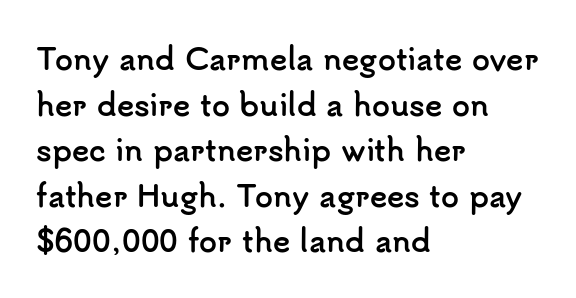
Q: Is the text bold? A: Yes.
Q: Is the text italic (slanted)? A: No, it is upright.
Q: Is the typeface a serif or a sans-serif typeface? A: Sans-serif.
Q: Is the text underlined? A: No.
Q: How is the paragraph aligned? A: Left-aligned.
Q: Is the spacing between letters normal or unusually wide? A: Normal.
Q: Is the spacing between lines tight, normal or loose? A: Normal.
Q: Width (condensed, normal, or wide)? A: Normal.
Q: Stroke contrast? A: Low.
Q: x-height? A: Small.
Q: Monospaced? A: No.
